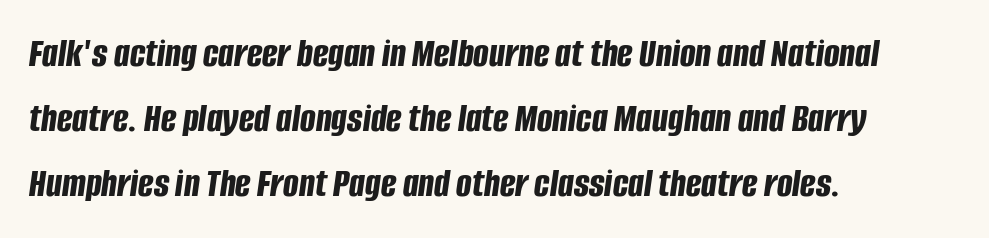
Q: Is the text bold? A: Yes.
Q: Is the text italic (slanted)? A: Yes, it leans right by about 8 degrees.
Q: Is the text underlined? A: No.
Q: How is the paragraph aligned? A: Left-aligned.
Q: Is the spacing between letters normal or unusually wide? A: Normal.
Q: Is the spacing between lines tight, normal or loose? A: Normal.
Q: Width (condensed, normal, or wide)? A: Condensed.
Q: Stroke contrast? A: Low.
Q: x-height? A: Large.
Q: Monospaced? A: No.
